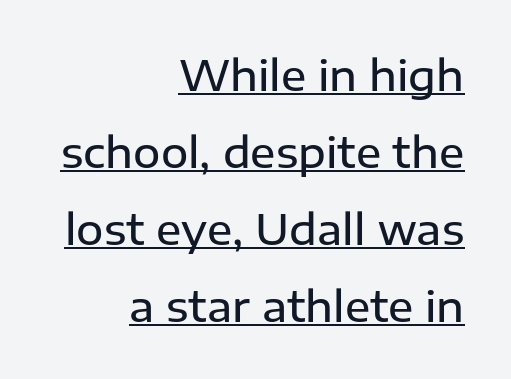
Compared with undecorated copy, this sample adds a rule below the words. These lines are composed in type without serifs. Every character sits straight up, as roman type does. All the whitespace from short lines collects on the left. These words are printed semibold, heavier than regular yet not bold.
